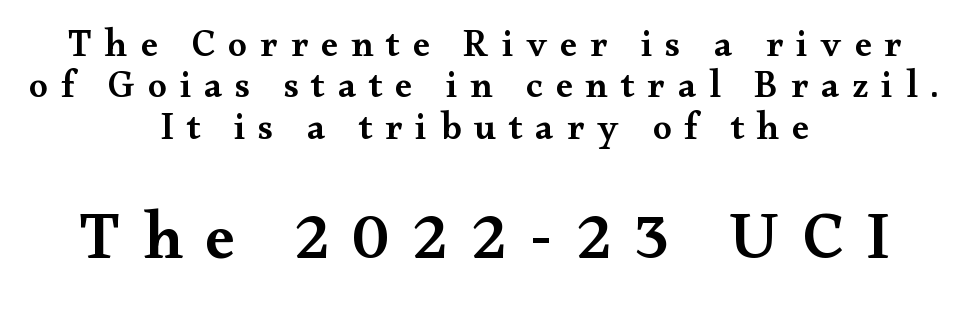
Q: Is the text bold? A: Semi-bold.
Q: Is the text italic (slanted)? A: No, it is upright.
Q: Is the typeface a serif or a sans-serif typeface? A: Serif.
Q: Is the text underlined? A: No.
Q: How is the paragraph aligned? A: Centered.
Q: Is the spacing between letters normal or unusually wide? A: Unusually wide.
Q: Is the spacing between lines tight, normal or loose? A: Tight.
Q: Which block of text is set in a larger size, the first (top) or the second (bottom)? A: The second (bottom) one.
Q: Width (condensed, normal, or wide)? A: Wide.
Q: Stroke contrast? A: Medium.
Q: x-height? A: Small.
Q: Monospaced? A: No.
